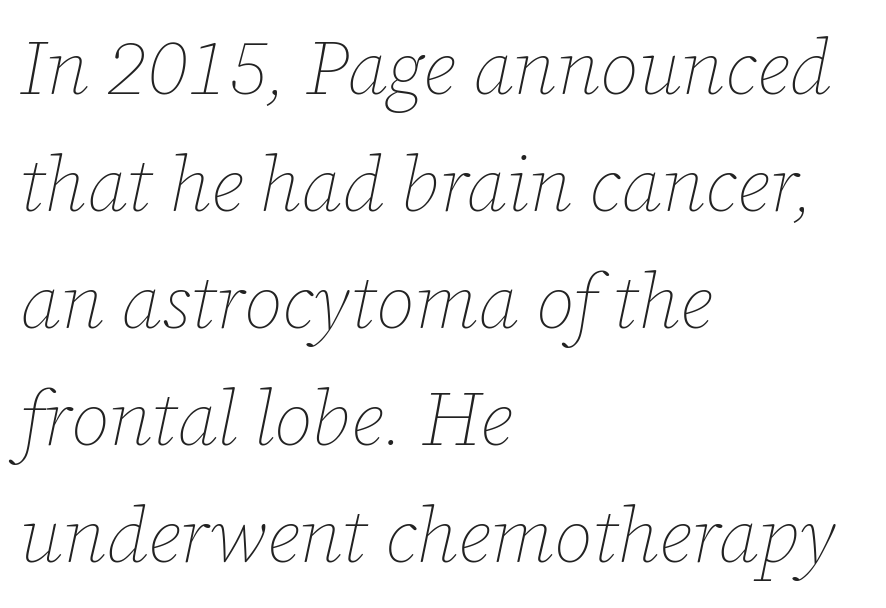
Rendered with sloped, italic letterforms. Teacher's note: observe the even left margin — that is flush-left alignment. Compared with a typical body face, this is equally light or lighter still. Spacing between characters is what you'd get straight out of the box. You could not count columns in this text — the font is proportionally spaced. This sample keeps an unexceptional amount of space between lines.
